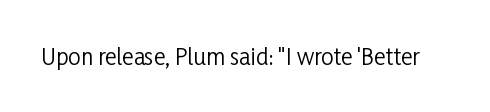
The image shows 22 px text type, upright; set normal letter spacing, not underlined.
